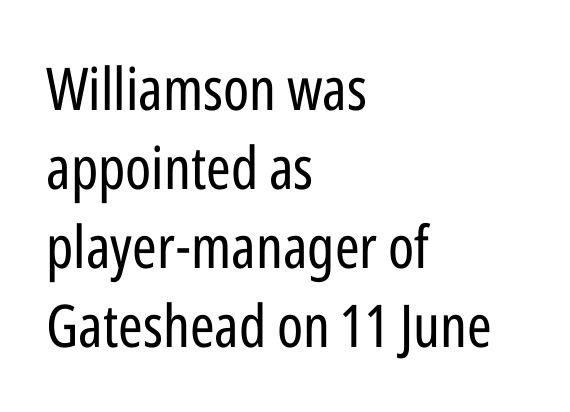
Beneath every word, the page is bare. The setting favours the left margin, as ordinary paragraphs usually do. Nope, no serifs anywhere on these letters. These glyphs show unthickened strokes, regular width or finer. In terms of posture, this sample is upright. A typesetter would call this zero additional tracking.
